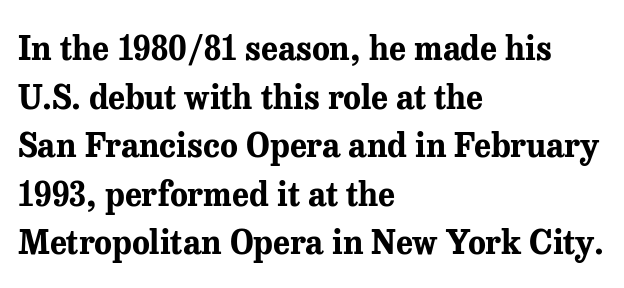
Q: Is the text bold? A: Yes.
Q: Is the text italic (slanted)? A: No, it is upright.
Q: Is the typeface a serif or a sans-serif typeface? A: Serif.
Q: Is the text underlined? A: No.
Q: How is the paragraph aligned? A: Left-aligned.
Q: Is the spacing between letters normal or unusually wide? A: Normal.
Q: Is the spacing between lines tight, normal or loose? A: Normal.
Q: Width (condensed, normal, or wide)? A: Normal.
Q: Stroke contrast? A: Medium.
Q: x-height? A: Medium.
Q: Monospaced? A: No.
